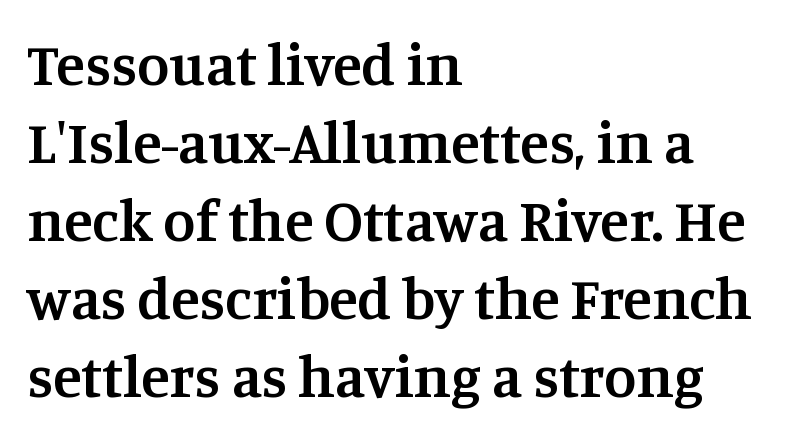
Q: Is the text bold? A: Semi-bold.
Q: Is the text italic (slanted)? A: No, it is upright.
Q: Is the typeface a serif or a sans-serif typeface? A: Serif.
Q: Is the text underlined? A: No.
Q: How is the paragraph aligned? A: Left-aligned.
Q: Is the spacing between letters normal or unusually wide? A: Normal.
Q: Is the spacing between lines tight, normal or loose? A: Normal.
Q: Width (condensed, normal, or wide)? A: Normal.
Q: Stroke contrast? A: Medium.
Q: x-height? A: Large.
Q: Monospaced? A: No.
